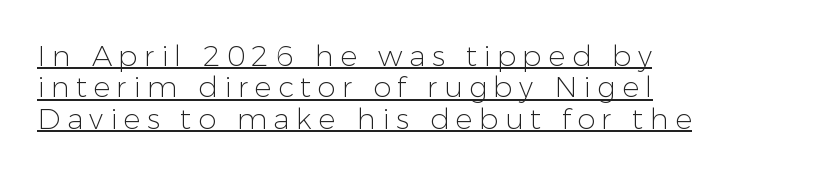
This is the regular roman posture of the typeface. The words here are underlined. Glyph-to-glyph distance is far greater than everyday printed text. Is the block centered? No — it sits flush against the left margin.
